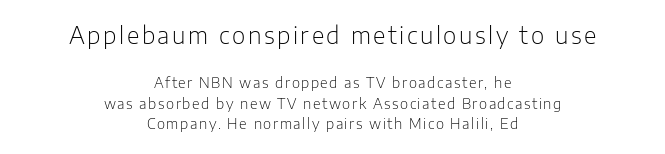
{"italic": "no", "bold": "no", "underline": "no", "align": "center", "line_spacing": "normal", "line_spacing_ratio": 1.49, "larger_block": "first", "size_ratio": 1.64, "glyph_px": 23}
